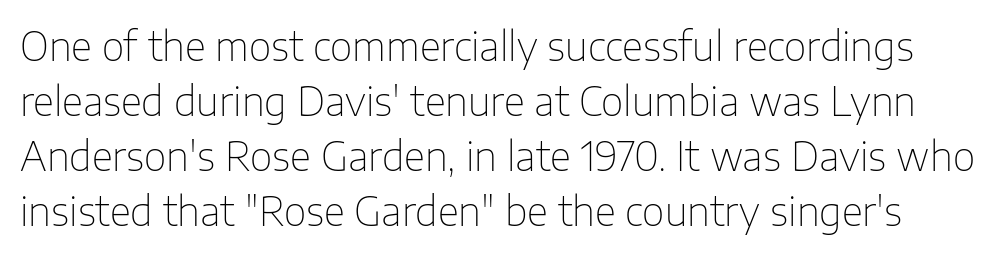
The gap between lines stays unmarked. Here the glyphs are tracked normally, forming tight word shapes. Regarding leading, the lines here are spaced in the standard way. Bold? No — there's no thickening of the strokes. A typesetter would label this face a sans.
